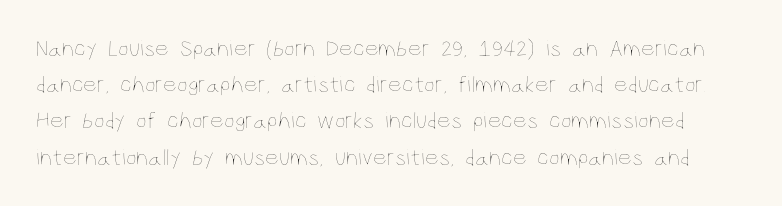
{"italic": "no", "bold": "no", "underline": "no", "line_spacing": "normal", "line_spacing_ratio": 1.51, "letter_spacing": "normal", "letter_spacing_em": 0.0, "glyph_px": 24}
